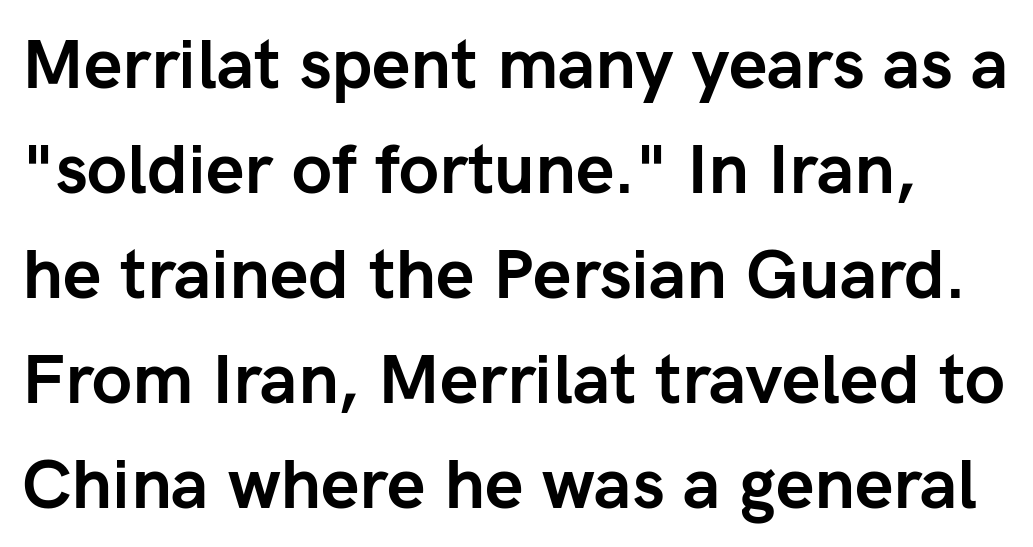
The lettering stays uniformly vertical, giving the passage a roman look. Students, note that the glyphs here touch the page at normal intervals. The leading is moderate, giving the passage an even texture. Proportional: the letters do not fall into vertical columns.
